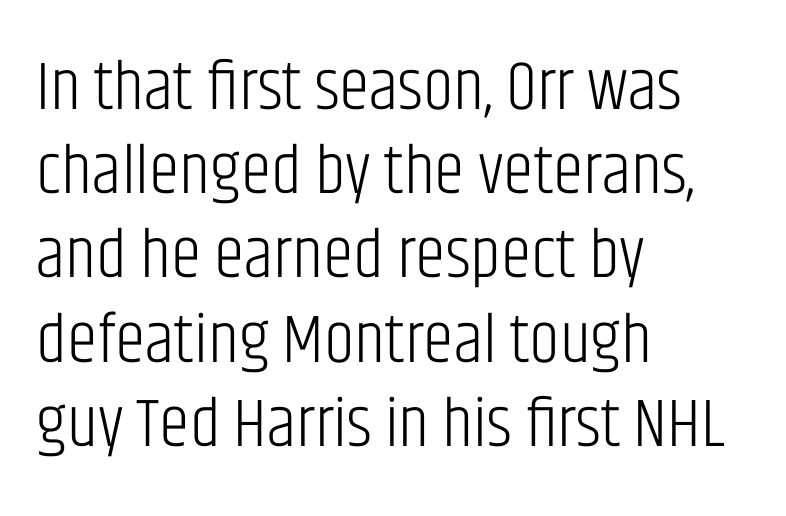
{"serif": "no", "italic": "no", "bold": "no", "weight": "light", "width": "condensed", "stroke_contrast": "low", "x_height": "large", "monospaced": "no", "underline": "no", "align": "left", "line_spacing_ratio": 1.22, "letter_spacing": "normal", "letter_spacing_em": 0.0, "glyph_px": 69}
